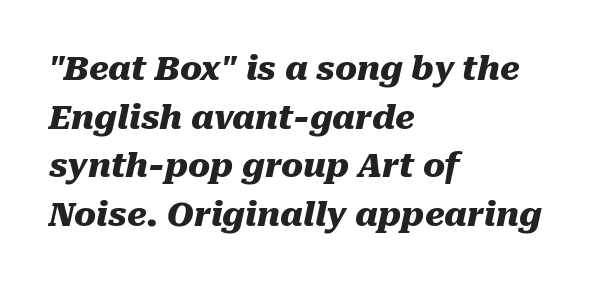
In terms of leading, this rendering sits right in the middle. The passage shown is typed in a proportional face where columns would drift. This sample is left-justified, so line endings fall wherever the words run out. You could call the tracking neutral — neither tight nor loose. Style check: oblique.
